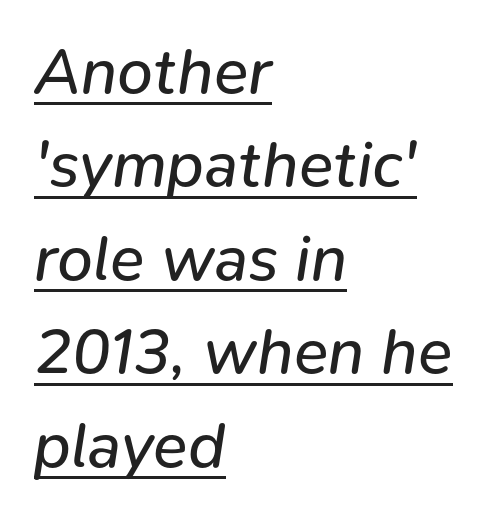
The image shows 64 px regular-weight type, italic (leaning right); set left-aligned, normal line spacing (1.46x), normal letter spacing, underlined; low stroke contrast and a medium x-height.
